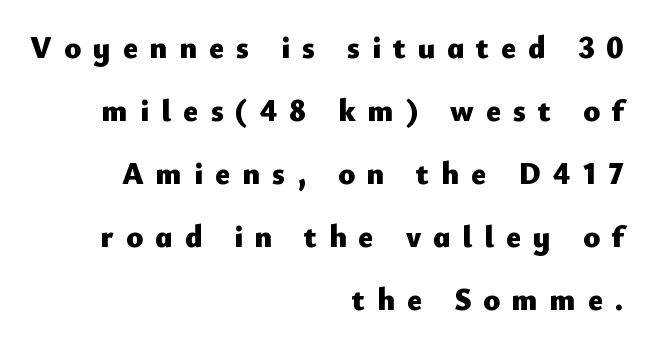
Q: Is the text bold? A: Yes.
Q: Is the text italic (slanted)? A: No, it is upright.
Q: Is the typeface a serif or a sans-serif typeface? A: Sans-serif.
Q: Is the text underlined? A: No.
Q: How is the paragraph aligned? A: Right-aligned.
Q: Is the spacing between letters normal or unusually wide? A: Unusually wide.
Q: Is the spacing between lines tight, normal or loose? A: Loose.
Q: Width (condensed, normal, or wide)? A: Normal.
Q: Stroke contrast? A: Low.
Q: x-height? A: Small.
Q: Monospaced? A: No.
